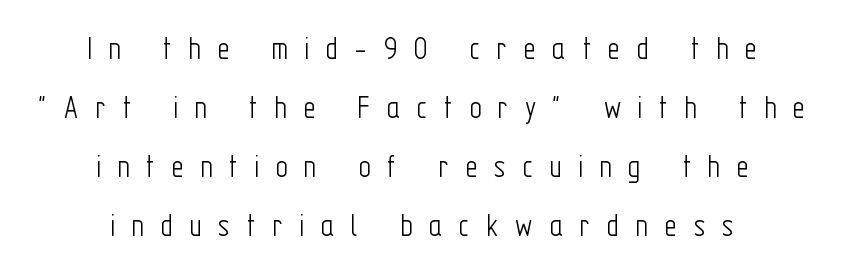
The image shows 34 px light, condensed sans-serif type, upright; set centered, line spacing 1.74x, unusually wide letter spacing (+0.48 em), not underlined; low stroke contrast and a medium x-height.
